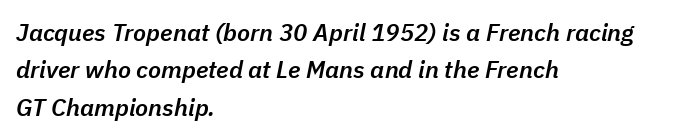
{"italic": "yes", "lean": "right", "slant_degrees": 11, "bold": "semi", "underline": "no", "align": "left", "line_spacing": "normal", "line_spacing_ratio": 1.56, "letter_spacing": "normal", "letter_spacing_em": 0.0, "glyph_px": 24}
